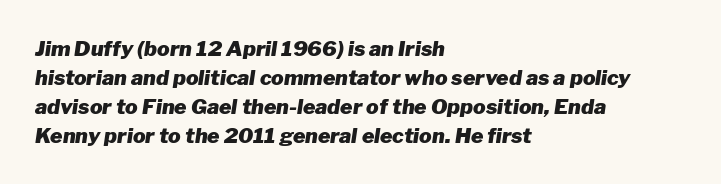
Q: Is the text bold? A: Yes.
Q: Is the text italic (slanted)? A: Yes, it leans right by about 8 degrees.
Q: Is the text underlined? A: No.
Q: How is the paragraph aligned? A: Left-aligned.
Q: Is the spacing between letters normal or unusually wide? A: Normal.
Q: Is the spacing between lines tight, normal or loose? A: Normal.
